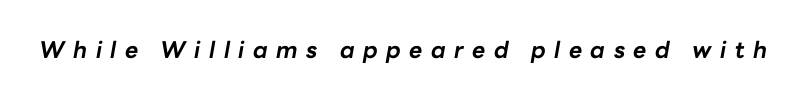
The image shows 23 px bold type, italic (leaning right); set unusually wide letter spacing (+0.37 em), not underlined.
